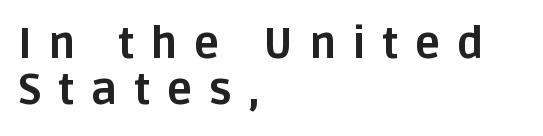
{"serif": "no", "italic": "no", "bold": "yes", "weight": "bold", "width": "normal", "stroke_contrast": "low", "x_height": "large", "monospaced": "no", "underline": "no", "align": "left", "line_spacing": "tight", "line_spacing_ratio": 1.07, "letter_spacing": "wide", "letter_spacing_em": 0.38, "glyph_px": 43}
